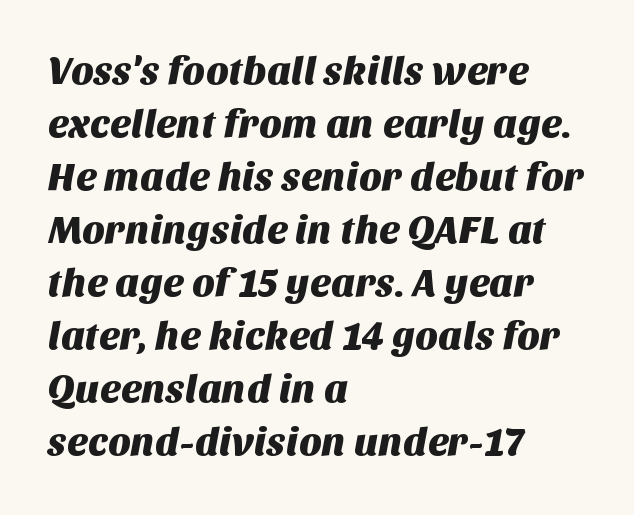
{"serif": "no", "width": "normal", "stroke_contrast": "medium", "x_height": "large", "monospaced": "no", "underline": "no", "align": "left", "line_spacing": "normal", "line_spacing_ratio": 1.36, "letter_spacing": "normal", "letter_spacing_em": 0.0, "glyph_px": 39}
